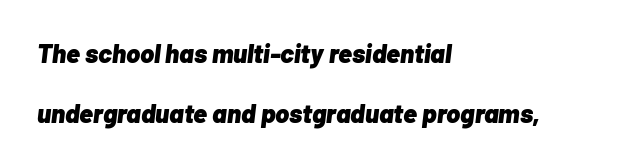
{"italic": "yes", "lean": "right", "slant_degrees": 7, "bold": "yes", "underline": "no", "align": "left", "line_spacing": "loose", "line_spacing_ratio": 2.3, "letter_spacing": "normal", "letter_spacing_em": 0.0, "glyph_px": 26}
